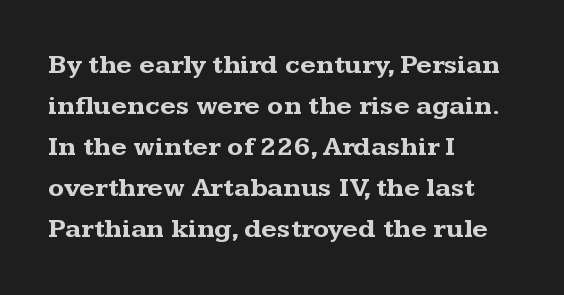
{"italic": "no", "bold": "yes", "underline": "no", "align": "left", "line_spacing": "normal", "line_spacing_ratio": 1.52, "letter_spacing": "normal", "letter_spacing_em": 0.0, "glyph_px": 27}
